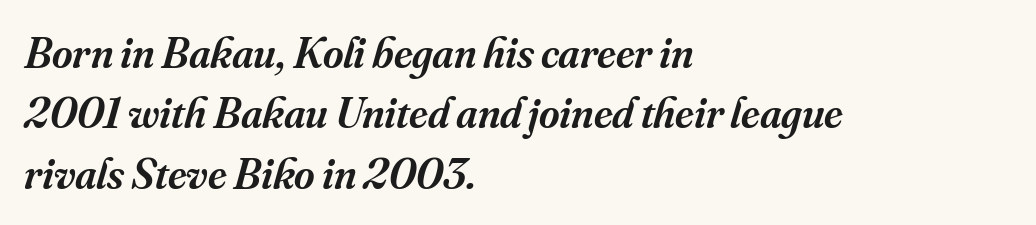
The whole block is typeset with a tilt. The string is rendered with underlining switched off. There is no visible air inserted between adjacent glyphs. Here the designer chose a conventional face with non-uniform glyph widths.
